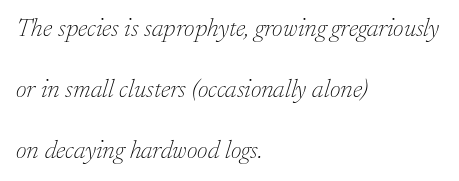
{"italic": "yes", "lean": "right", "slant_degrees": 17, "bold": "no", "underline": "no", "align": "left", "line_spacing": "loose", "line_spacing_ratio": 2.34, "letter_spacing": "normal", "letter_spacing_em": 0.0, "glyph_px": 26}
